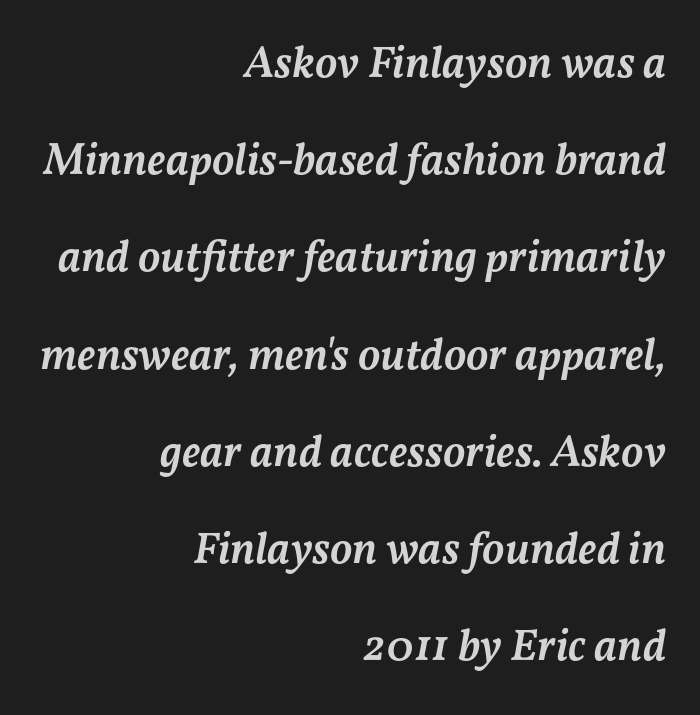
The image shows 45 px semibold type, italic (leaning right); set right-aligned, loose line spacing (2.16x), normal letter spacing, not underlined; medium stroke contrast and a medium x-height.
